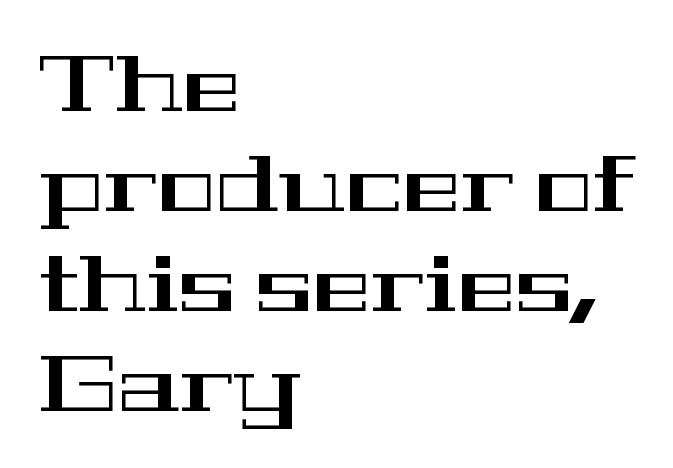
The typeface chosen for these lines features serifs. Each letter keeps its own natural width here, so spacing adapts to shape. Which margin do the lines hug? The left one — the right edge is uneven. A normal amount of white space separates one row of letters from the next. Ascenders rise straight up at ninety degrees.
